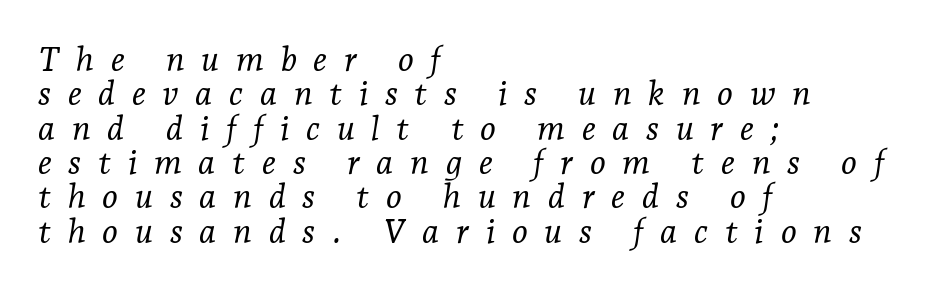
Q: Is the text bold? A: No.
Q: Is the text italic (slanted)? A: Yes, it leans right by about 7 degrees.
Q: Is the typeface a serif or a sans-serif typeface? A: Serif.
Q: Is the text underlined? A: No.
Q: How is the paragraph aligned? A: Left-aligned.
Q: Is the spacing between letters normal or unusually wide? A: Unusually wide.
Q: Is the spacing between lines tight, normal or loose? A: Tight.
Q: Width (condensed, normal, or wide)? A: Normal.
Q: Stroke contrast? A: Low.
Q: x-height? A: Medium.
Q: Monospaced? A: No.
